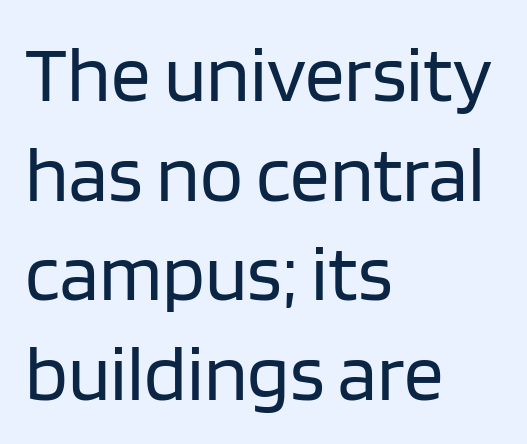
Short note: letters normally spaced. Whoever set this chose a conventional vertical rhythm. Think of a printed novel: that variable character pitch is what you see here. Font category for this specimen: sans-serif. Summary of weight: not heavy and not bold.
